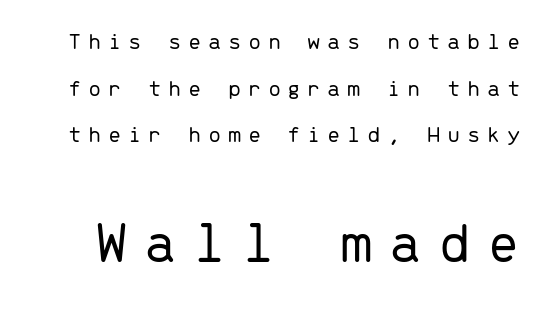
No italicization has been applied; the sample stays upright. In terms of leading, this rendering errs on the spacious side. If you squint, the bottom block still reads clearly — it's the larger of the two. The passage shown has open, widely tracked lettering throughout. Letterform terminals end flat and unadorned throughout the passage.
